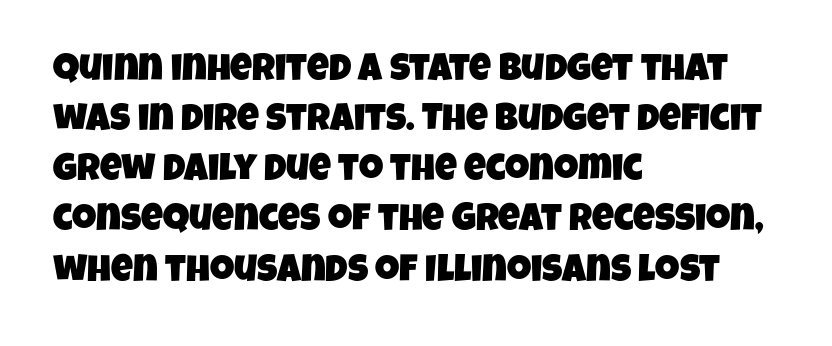
The typesetter chose a ragged-right arrangement here. Words float on clear page, feet unadorned. Notice how descenders clear the ascenders below comfortably — that's standard leading. Does the type have serifs? No, each stem ends abruptly. The face used here is rendered with its standard letterfit.
